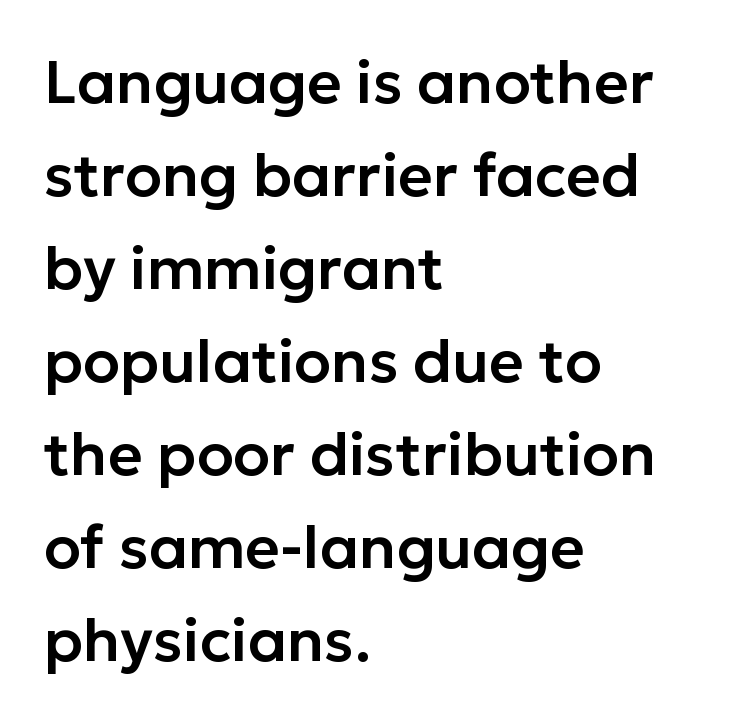
The designer went with a sans here, leaving each stem footless. Line beginnings align vertically; line endings do not. Every character sits straight up, as roman type does. This sample keeps an unexceptional amount of space between lines.
